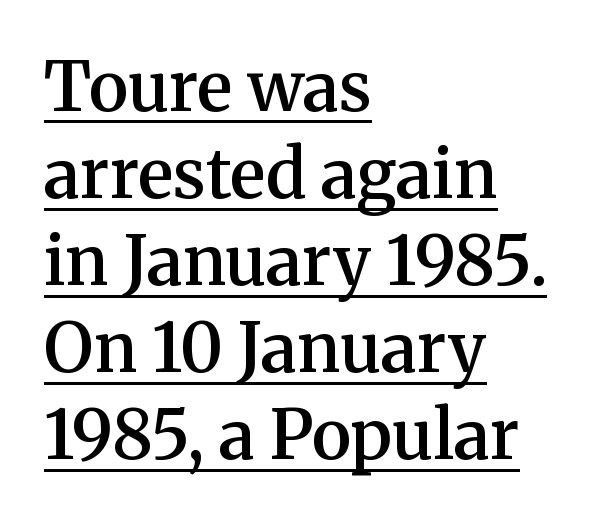
Q: Is the text bold? A: Semi-bold.
Q: Is the text italic (slanted)? A: No, it is upright.
Q: Is the typeface a serif or a sans-serif typeface? A: Serif.
Q: Is the text underlined? A: Yes.
Q: How is the paragraph aligned? A: Left-aligned.
Q: Is the spacing between letters normal or unusually wide? A: Normal.
Q: Is the spacing between lines tight, normal or loose? A: Normal.
Q: Width (condensed, normal, or wide)? A: Normal.
Q: Stroke contrast? A: Medium.
Q: x-height? A: Medium.
Q: Monospaced? A: No.
